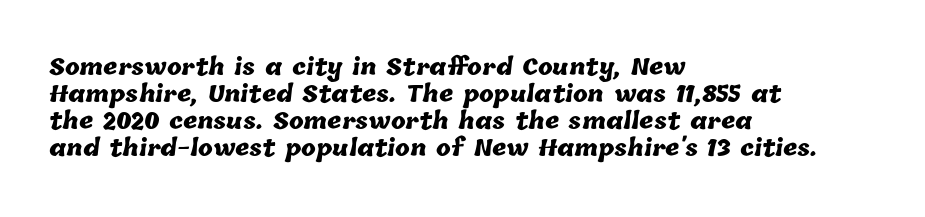
Q: Is the text bold? A: Yes.
Q: Is the text underlined? A: No.
Q: How is the paragraph aligned? A: Left-aligned.
Q: Is the spacing between letters normal or unusually wide? A: Normal.
